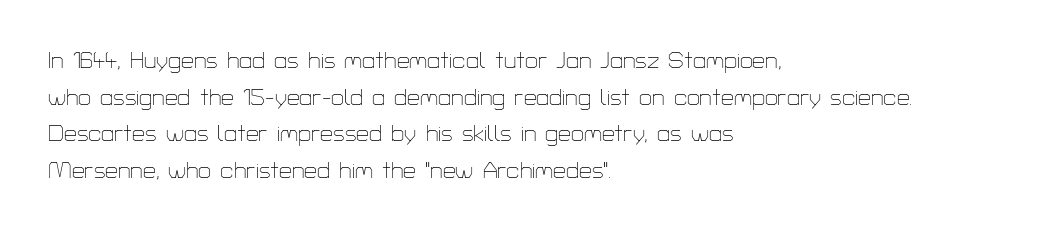
Q: Is the text bold? A: No.
Q: Is the text italic (slanted)? A: No, it is upright.
Q: Is the text underlined? A: No.
Q: How is the paragraph aligned? A: Left-aligned.
Q: Is the spacing between letters normal or unusually wide? A: Normal.
Q: Is the spacing between lines tight, normal or loose? A: Normal.
